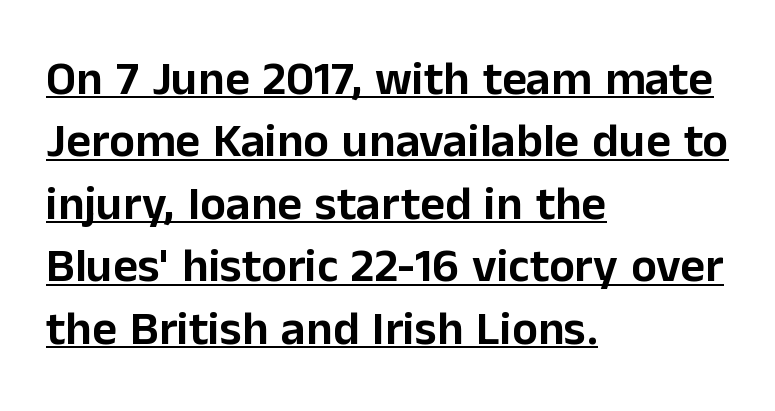
Horizontally, the lines are justified to the leading edge only. These lines were composed using upright roman letters. You could not count columns in this text — the font is proportionally spaced. Rows of type keep a routine distance in the vertical direction. Students, observe the line beneath the letters — that is underlining.
